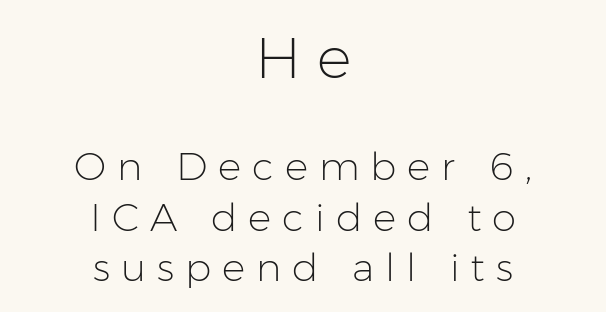
Q: Is the text bold? A: No.
Q: Is the text italic (slanted)? A: No, it is upright.
Q: Is the typeface a serif or a sans-serif typeface? A: Sans-serif.
Q: Is the text underlined? A: No.
Q: How is the paragraph aligned? A: Centered.
Q: Is the spacing between letters normal or unusually wide? A: Unusually wide.
Q: Is the spacing between lines tight, normal or loose? A: Normal.
Q: Which block of text is set in a larger size, the first (top) or the second (bottom)? A: The first (top) one.
Q: Width (condensed, normal, or wide)? A: Normal.
Q: Stroke contrast? A: Low.
Q: x-height? A: Medium.
Q: Monospaced? A: No.
